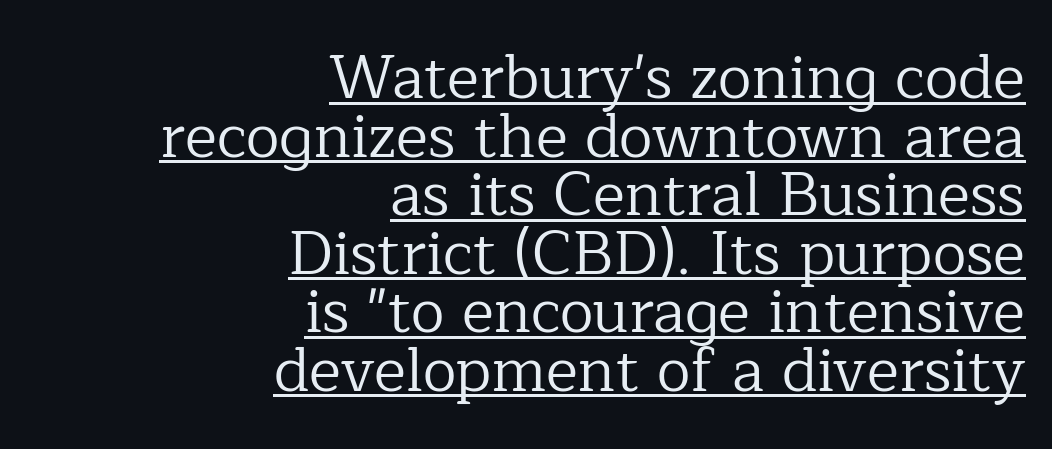
{"serif": "yes", "italic": "no", "bold": "no", "weight": "regular", "width": "normal", "stroke_contrast": "low", "x_height": "medium", "monospaced": "no", "underline": "yes", "align": "right", "line_spacing": "tight", "line_spacing_ratio": 0.96, "letter_spacing": "normal", "letter_spacing_em": 0.0, "glyph_px": 61}
